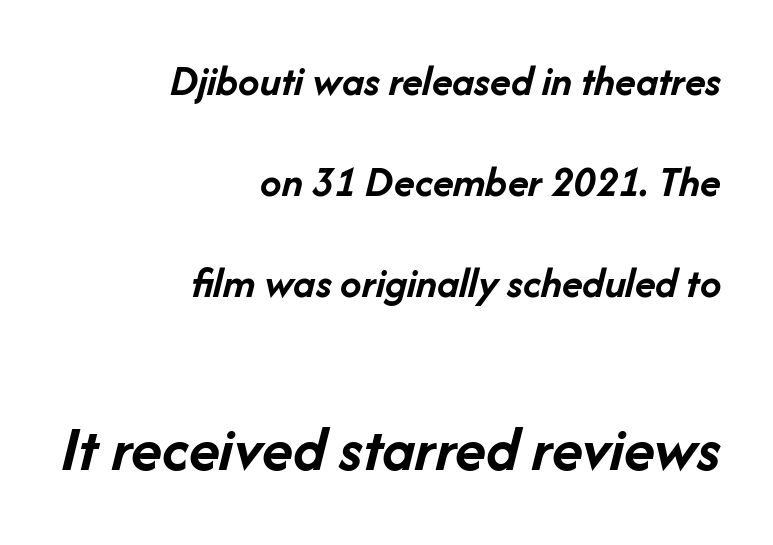
{"italic": "yes", "lean": "right", "slant_degrees": 14, "bold": "yes", "weight": "semibold", "width": "normal", "stroke_contrast": "low", "x_height": "medium", "monospaced": "no", "underline": "no", "align": "right", "line_spacing": "loose", "line_spacing_ratio": 2.35, "letter_spacing": "normal", "letter_spacing_em": 0.0, "larger_block": "second", "size_ratio": 1.49, "glyph_px": 64}
